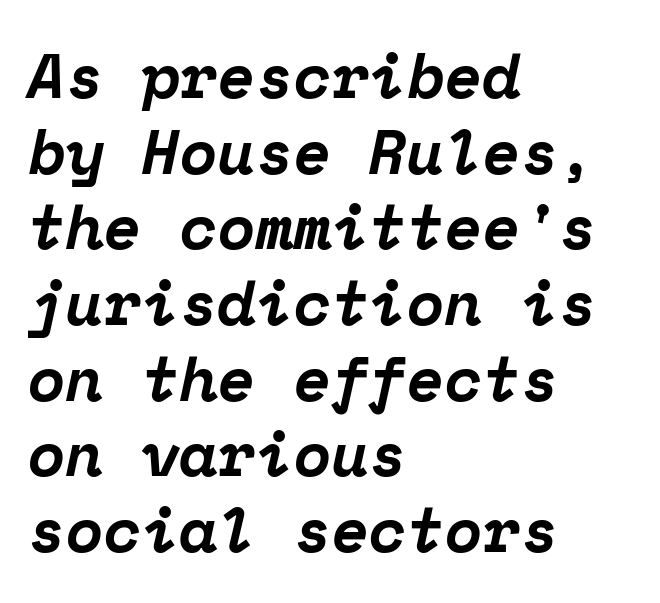
These lines are set flush left with a ragged right edge. Caption: bold face, heavy strokes. I'd call this a serif setting — the letters wear small feet. Each letter, wide or thin by design, is forced into the same width here. Observe the ordinary spacing: letters are neighbours, not strangers. Does the lettering tilt? It does — this is italic.
